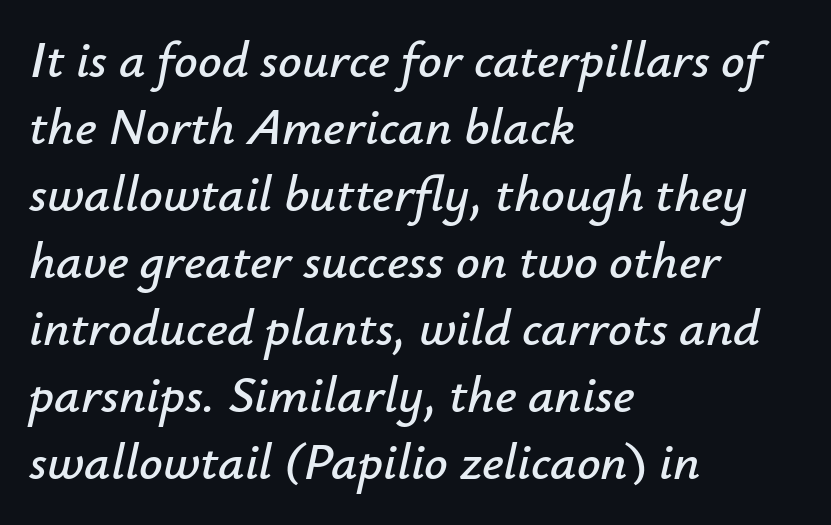
{"italic": "yes", "lean": "right", "slant_degrees": 12, "width": "normal", "stroke_contrast": "low", "x_height": "small", "monospaced": "no", "underline": "no", "align": "left", "line_spacing": "normal", "line_spacing_ratio": 1.29, "letter_spacing": "normal", "letter_spacing_em": 0.0, "glyph_px": 52}
